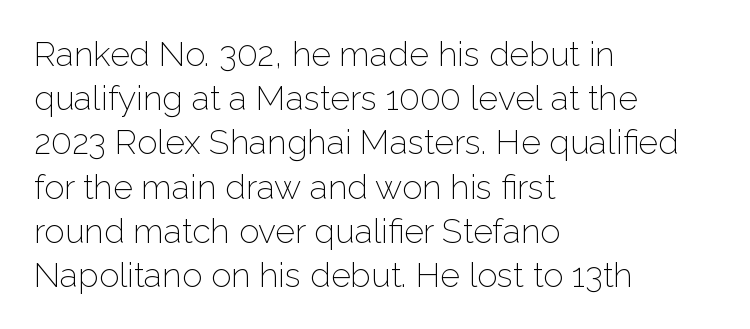
The image shows 34 px light sans-serif type, upright; set left-aligned, normal line spacing (1.3x), normal letter spacing, not underlined; low stroke contrast and a medium x-height.
